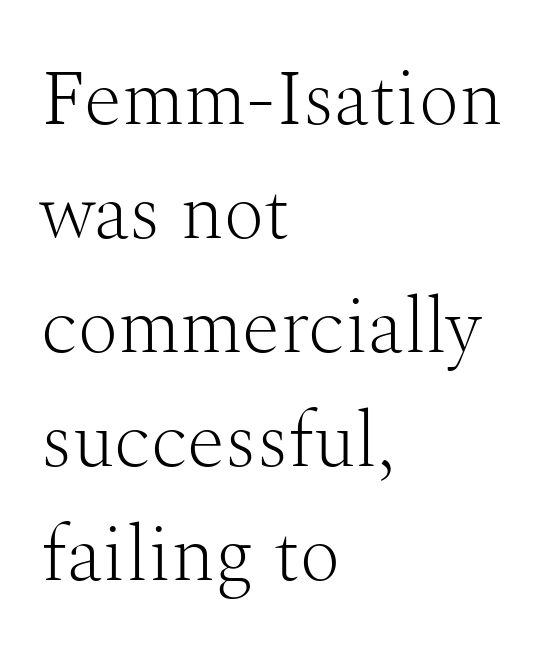
{"serif": "yes", "italic": "no", "bold": "no", "weight": "light", "width": "normal", "stroke_contrast": "medium", "x_height": "medium", "monospaced": "no", "underline": "no", "align": "left", "line_spacing": "normal", "line_spacing_ratio": 1.46, "letter_spacing": "normal", "letter_spacing_em": 0.0, "glyph_px": 78}
